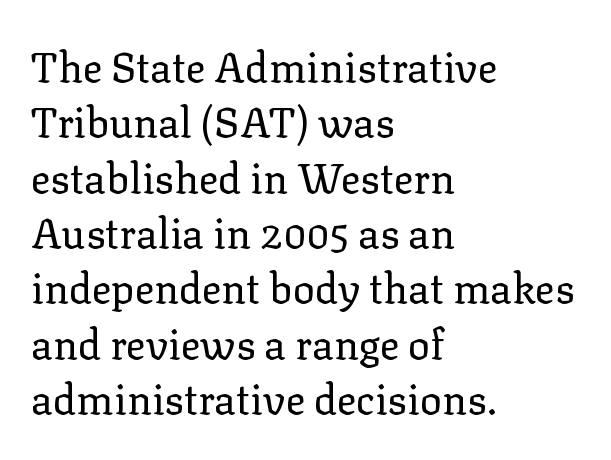
The image shows 41 px regular-weight serif type, upright; set left-aligned, normal line spacing (1.35x), normal letter spacing, not underlined; low stroke contrast and a medium x-height.
